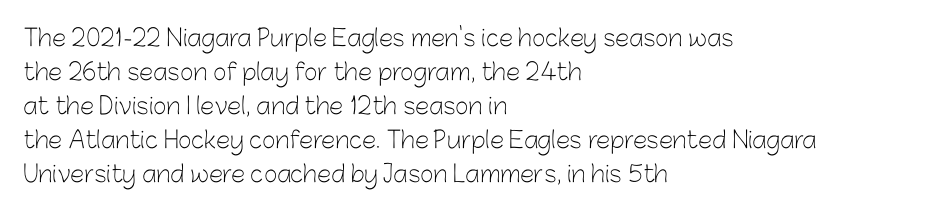
Q: Is the text bold? A: No.
Q: Is the text italic (slanted)? A: No, it is upright.
Q: Is the text underlined? A: No.
Q: How is the paragraph aligned? A: Left-aligned.
Q: Is the spacing between letters normal or unusually wide? A: Normal.
Q: Is the spacing between lines tight, normal or loose? A: Normal.
